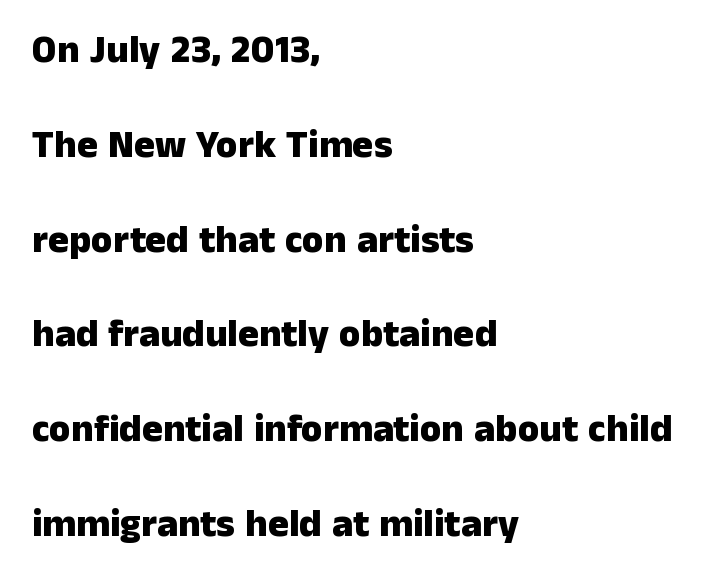
Q: Is the text bold? A: Yes.
Q: Is the text italic (slanted)? A: No, it is upright.
Q: Is the typeface a serif or a sans-serif typeface? A: Sans-serif.
Q: Is the text underlined? A: No.
Q: How is the paragraph aligned? A: Left-aligned.
Q: Is the spacing between letters normal or unusually wide? A: Normal.
Q: Is the spacing between lines tight, normal or loose? A: Loose.
Q: Width (condensed, normal, or wide)? A: Normal.
Q: Stroke contrast? A: Low.
Q: x-height? A: Medium.
Q: Monospaced? A: No.
